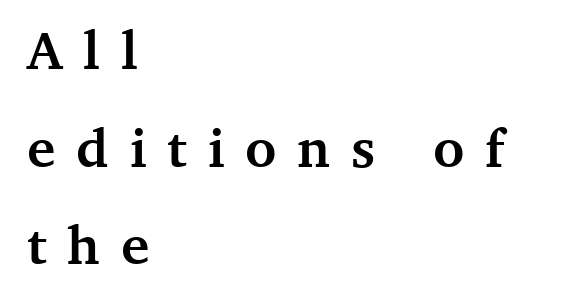
The image shows 54 px semibold serif type, upright; set left-aligned, line spacing 1.81x, unusually wide letter spacing (+0.39 em), not underlined; medium stroke contrast and a medium x-height.
